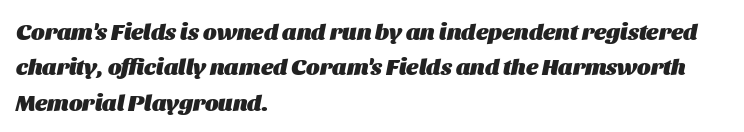
Q: Is the text bold? A: Yes.
Q: Is the text italic (slanted)? A: Yes, it leans right by about 11 degrees.
Q: Is the text underlined? A: No.
Q: How is the paragraph aligned? A: Left-aligned.
Q: Is the spacing between letters normal or unusually wide? A: Normal.
Q: Is the spacing between lines tight, normal or loose? A: Normal.
